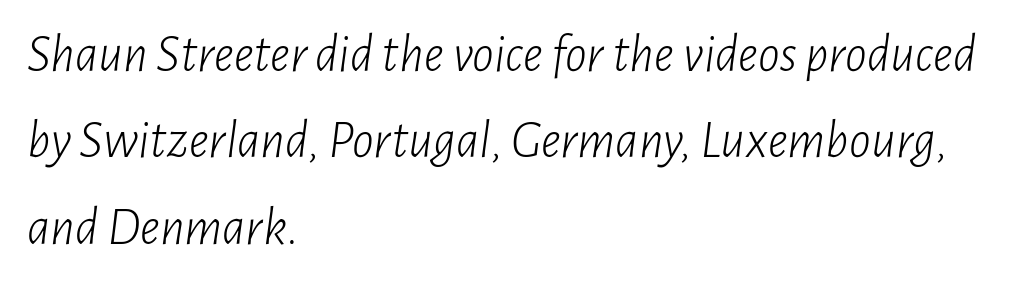
Teacher's note: observe the even left margin — that is flush-left alignment. A typesetter would call this zero additional tracking. Just letters on the line, the space beneath them empty. The letterforms sit at book weight or below. There's an unmistakable incline to the writing here.
